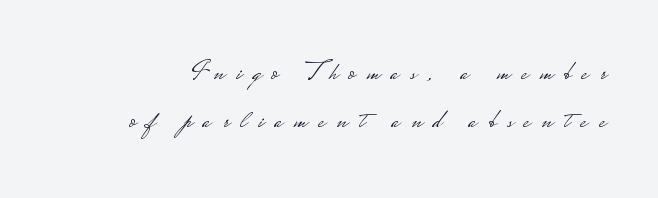
{"serif": "no", "bold": "no", "weight": "light", "width": "wide", "stroke_contrast": "low", "monospaced": "no", "underline": "no", "line_spacing": "normal", "line_spacing_ratio": 1.7, "letter_spacing": "wide", "letter_spacing_em": 0.4, "glyph_px": 28}
